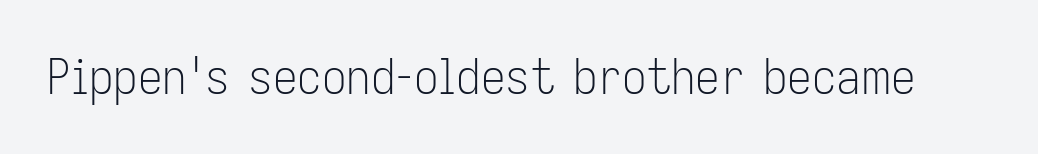
The image shows 49 px light, condensed sans-serif type, upright; set normal letter spacing, not underlined; low stroke contrast and a medium x-height.
